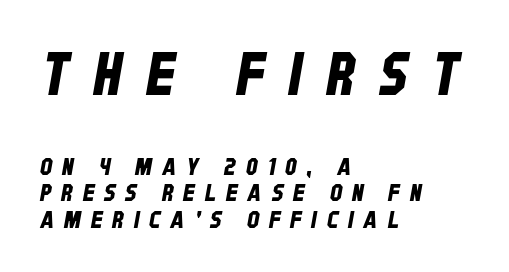
The image shows 59 px condensed sans-serif type; set left-aligned, tight line spacing (1.11x), unusually wide letter spacing (+0.42 em), not underlined; the first (top) block is 2.46x larger; low stroke contrast and a large x-height.
